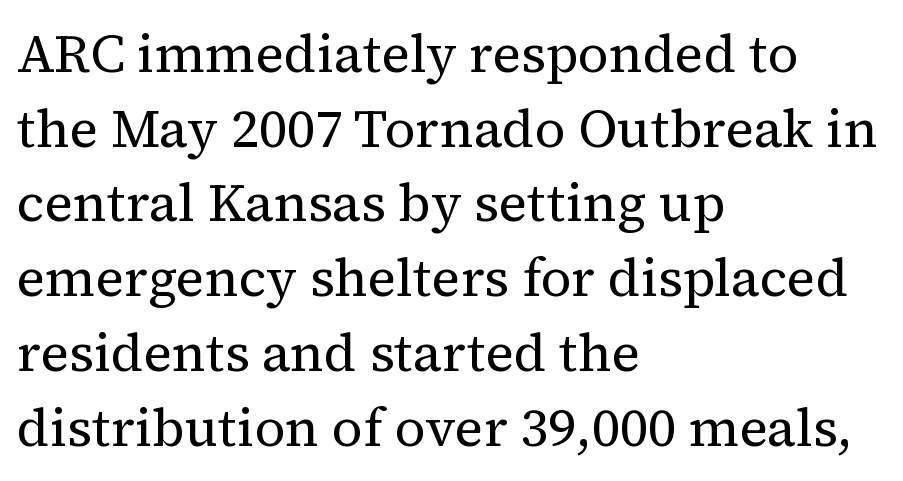
Q: Is the text bold? A: No.
Q: Is the text italic (slanted)? A: No, it is upright.
Q: Is the typeface a serif or a sans-serif typeface? A: Serif.
Q: Is the text underlined? A: No.
Q: How is the paragraph aligned? A: Left-aligned.
Q: Is the spacing between letters normal or unusually wide? A: Normal.
Q: Is the spacing between lines tight, normal or loose? A: Normal.
Q: Width (condensed, normal, or wide)? A: Normal.
Q: Stroke contrast? A: Medium.
Q: x-height? A: Medium.
Q: Monospaced? A: No.
